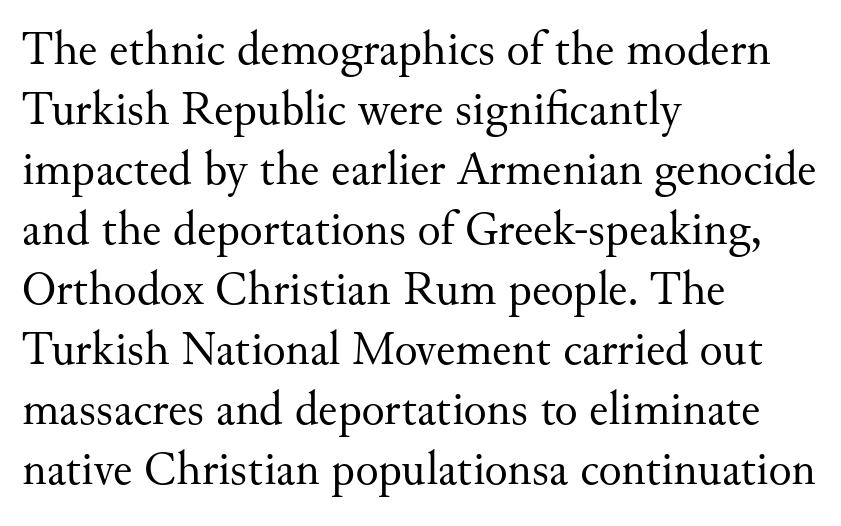
Underlining? Definitely not there. When letters stand straight like this, we call the style roman or upright. The font family rendered here belongs to the serif group. The letters advance in unequal steps, a hallmark of proportional type. Where is the straight margin? On the left.
